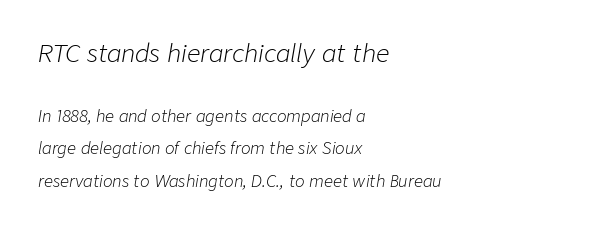
This rendering features lettering with no underline. There's an unmistakable incline to the writing here. No extra ink here — the face is not bold. Line beginnings align vertically; line endings do not. Inter-character spacing is left at the font's built-in metrics.
